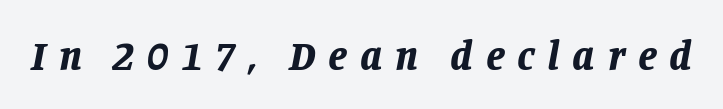
Is the type slanted? Yes — the strokes lean at a clear angle. Every letter is thick-stroked: bold, no question. Short note: letters widely spaced. Looks like regular typesetting: each glyph gets only the width it needs. Descenders hang freely into open space.
